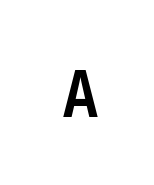
{"serif": "no", "italic": "no", "bold": "yes", "weight": "semibold", "width": "normal", "stroke_contrast": "low", "x_height": "medium", "underline": "no", "letter_spacing": "wide", "letter_spacing_em": 0.34, "glyph_px": 65}
